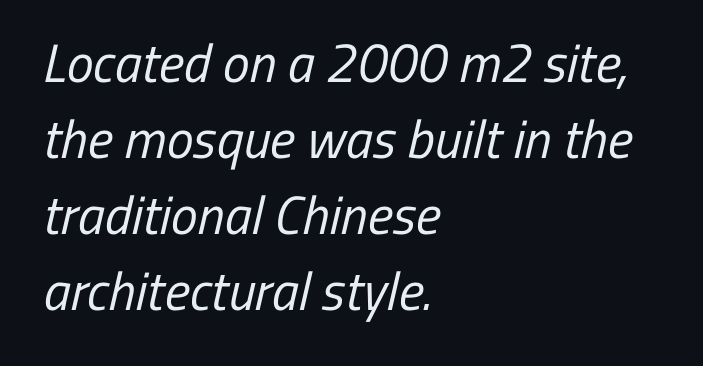
The space directly below the letters is spotless. The paragraph has a hard left edge and a soft right edge. The letterforms sit at book weight or below. How would I describe the line gaps? Plain and ordinary.
